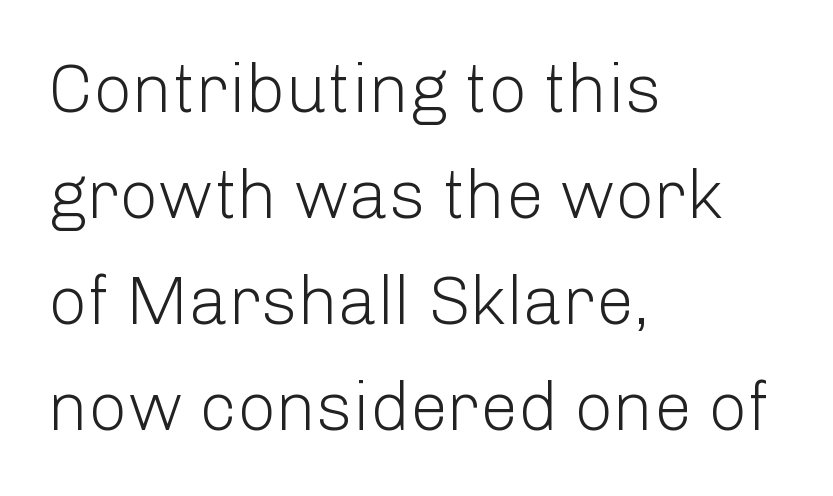
Clear beneath every line of the passage. Does extra space separate the letters? No, they use regular spacing. Do the characters align in a grid? No, the font is proportional. Weight class: somewhere from thin through regular. Characters remain perfectly vertical along every line.
